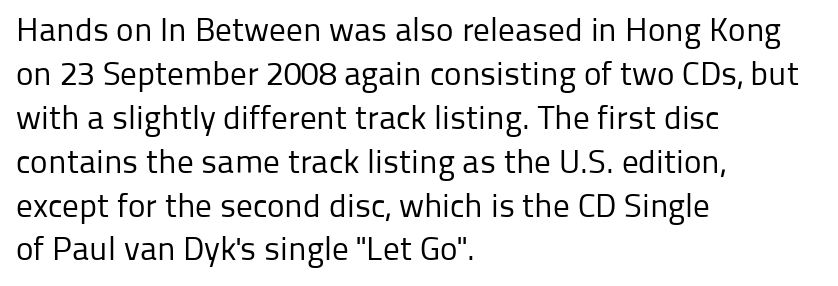
{"serif": "no", "italic": "no", "bold": "no", "weight": "regular", "width": "normal", "stroke_contrast": "low", "x_height": "medium", "monospaced": "no", "underline": "no", "align": "left", "line_spacing": "normal", "line_spacing_ratio": 1.33, "letter_spacing": "normal", "letter_spacing_em": 0.0, "glyph_px": 33}
